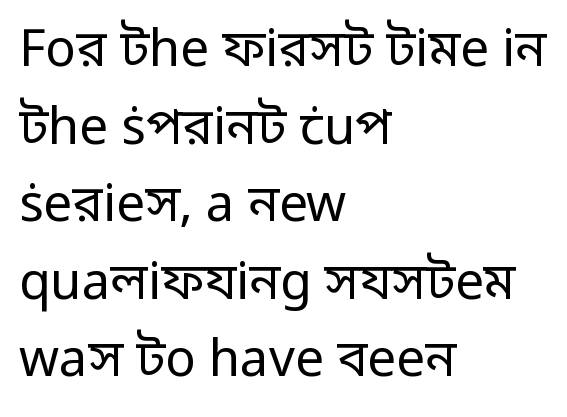
Q: Is the text bold? A: No.
Q: Is the text italic (slanted)? A: No, it is upright.
Q: Is the typeface a serif or a sans-serif typeface? A: Sans-serif.
Q: Is the text underlined? A: No.
Q: How is the paragraph aligned? A: Left-aligned.
Q: Is the spacing between letters normal or unusually wide? A: Normal.
Q: Is the spacing between lines tight, normal or loose? A: Normal.
Q: Width (condensed, normal, or wide)? A: Normal.
Q: Stroke contrast? A: Low.
Q: x-height? A: Medium.
Q: Monospaced? A: No.
